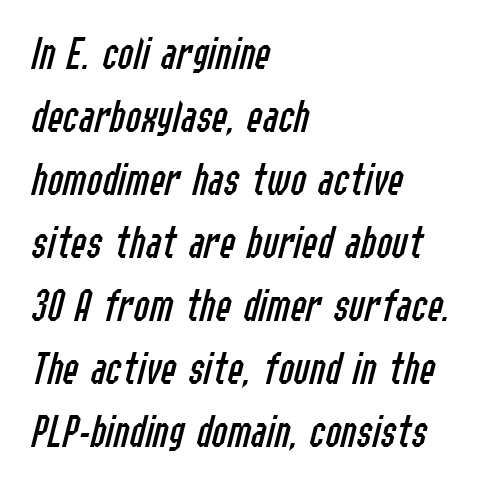
The image shows 47 px regular-weight, condensed type, italic (leaning right); set left-aligned, normal line spacing (1.34x), normal letter spacing, not underlined; low stroke contrast and a medium x-height.
